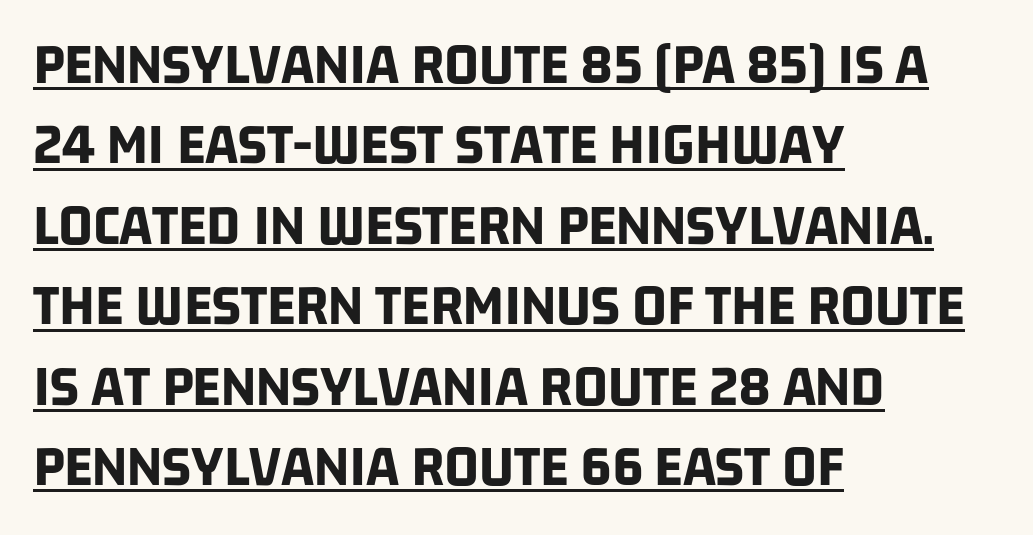
{"serif": "no", "bold": "yes", "weight": "bold", "width": "condensed", "stroke_contrast": "low", "x_height": "large", "monospaced": "no", "underline": "yes", "align": "left", "line_spacing": "normal", "line_spacing_ratio": 1.34, "letter_spacing": "normal", "letter_spacing_em": 0.0, "glyph_px": 60}
